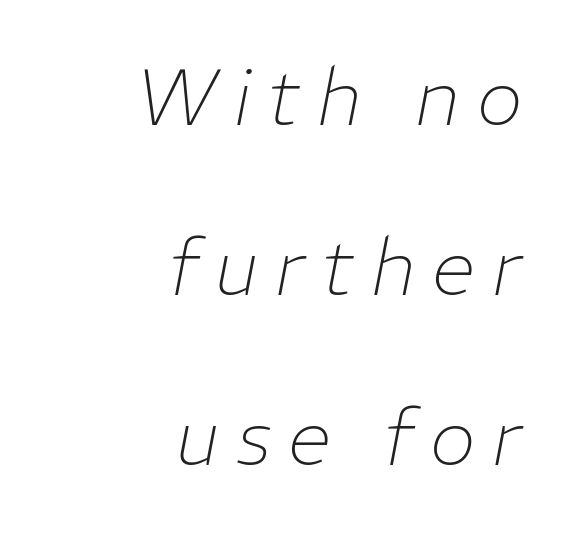
Q: Is the text bold? A: No.
Q: Is the text italic (slanted)? A: Yes, it leans right by about 11 degrees.
Q: Is the text underlined? A: No.
Q: How is the paragraph aligned? A: Right-aligned.
Q: Is the spacing between letters normal or unusually wide? A: Unusually wide.
Q: Is the spacing between lines tight, normal or loose? A: Loose.
Q: Width (condensed, normal, or wide)? A: Normal.
Q: Stroke contrast? A: Low.
Q: x-height? A: Medium.
Q: Monospaced? A: No.
